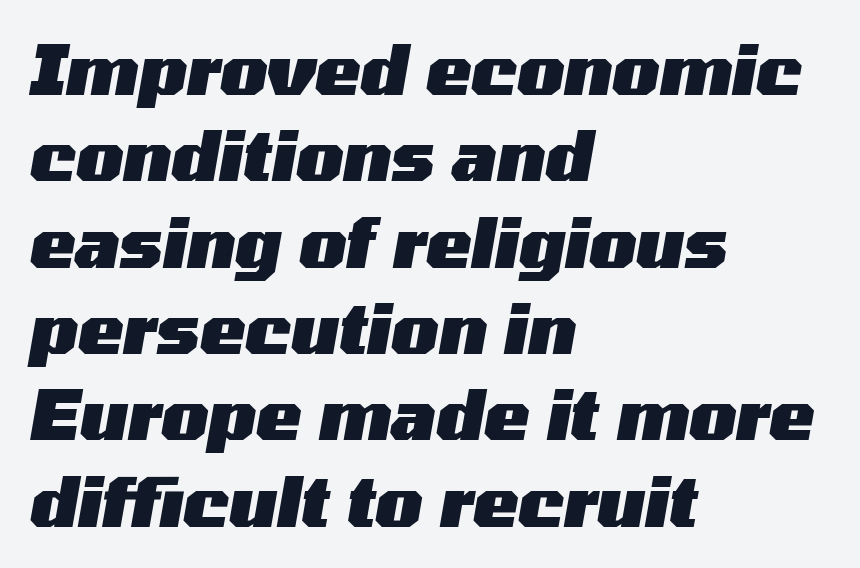
The image shows 68 px heavy, wide type, italic (leaning right); set left-aligned, normal line spacing (1.27x), normal letter spacing, not underlined; medium stroke contrast and a medium x-height.
